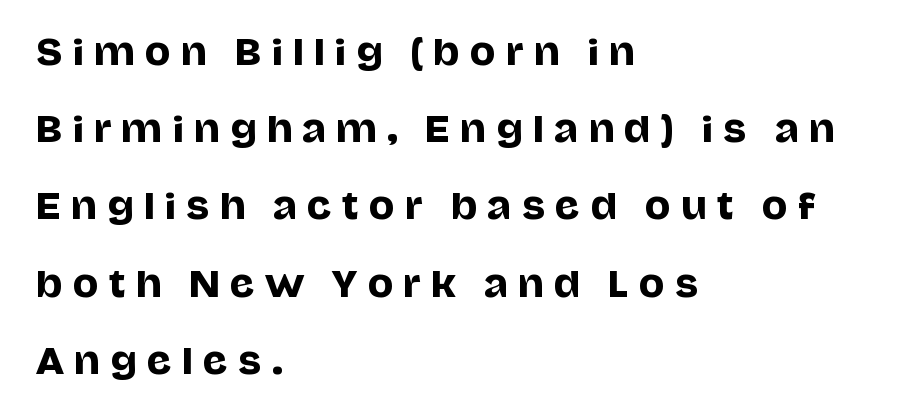
The image shows 34 px sans-serif type, upright; set left-aligned, loose line spacing (2.27x), unusually wide letter spacing (+0.3 em), not underlined; low stroke contrast and a large x-height.
